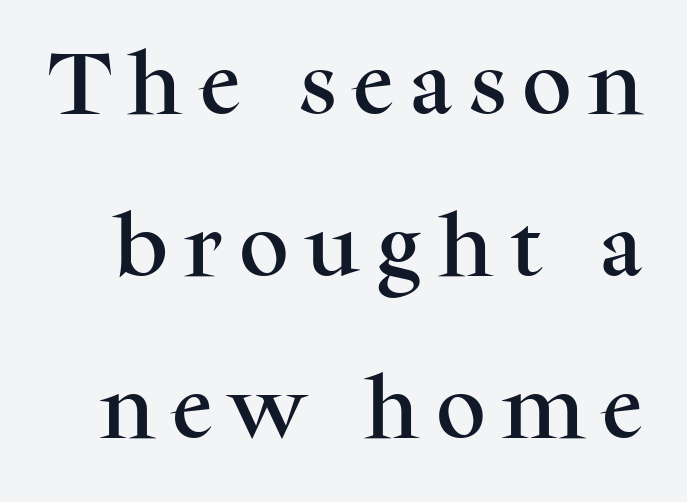
{"serif": "yes", "italic": "no", "width": "normal", "stroke_contrast": "medium", "x_height": "medium", "monospaced": "no", "underline": "no", "line_spacing": "loose", "line_spacing_ratio": 2.35, "letter_spacing": "wide", "letter_spacing_em": 0.25, "glyph_px": 69}
